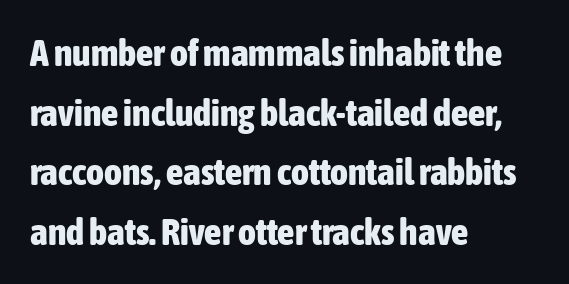
{"serif": "no", "italic": "no", "bold": "yes", "weight": "bold", "width": "condensed", "stroke_contrast": "low", "x_height": "medium", "monospaced": "no", "underline": "no", "align": "left", "line_spacing": "normal", "line_spacing_ratio": 1.57, "letter_spacing": "normal", "letter_spacing_em": 0.0, "glyph_px": 38}
